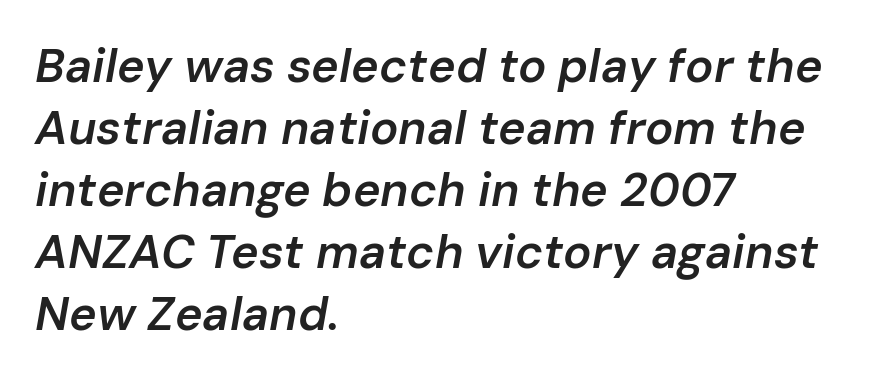
The image shows 47 px semibold type, italic (leaning right); set left-aligned, normal line spacing (1.32x), normal letter spacing, not underlined; low stroke contrast and a medium x-height.
